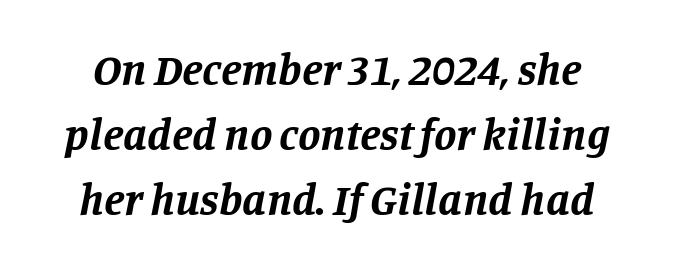
Q: Is the text bold? A: Yes.
Q: Is the text italic (slanted)? A: Yes, it leans right by about 11 degrees.
Q: Is the typeface a serif or a sans-serif typeface? A: Serif.
Q: Is the text underlined? A: No.
Q: Is the spacing between letters normal or unusually wide? A: Normal.
Q: Is the spacing between lines tight, normal or loose? A: Normal.
Q: Width (condensed, normal, or wide)? A: Normal.
Q: Stroke contrast? A: Low.
Q: x-height? A: Large.
Q: Monospaced? A: No.
